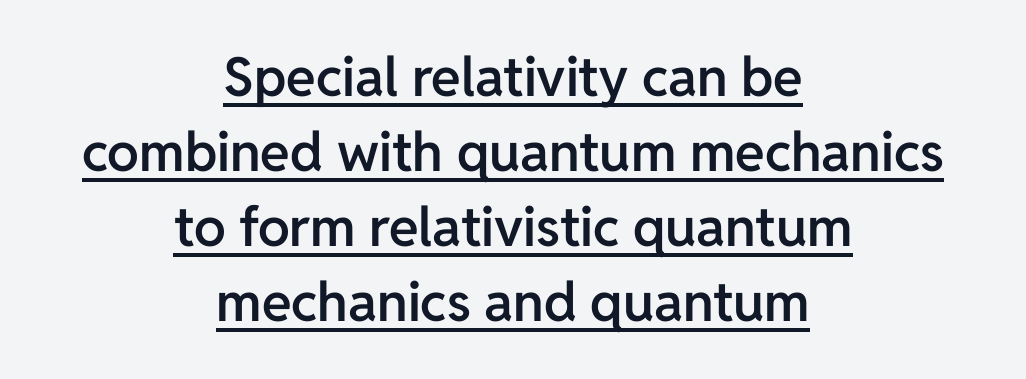
Semibold letterforms, between regular and bold. The text was rendered using a sans face with plain stroke endings. Somebody hit Ctrl+U on this one — the words are underlined. The letters advance in unequal steps, a hallmark of proportional type. Is there any slant? The stems are plumb.
